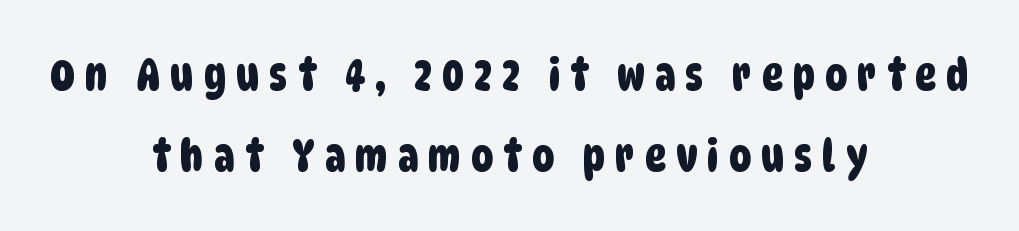
The image shows 44 px condensed sans-serif type; set centered, line spacing 1.83x, unusually wide letter spacing (+0.23 em), not underlined; low stroke contrast and a large x-height.
